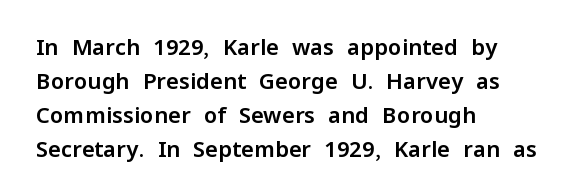
Inter-character spacing is left at the font's built-in metrics. A bare baseline throughout the passage. The typography opts for an upright posture over an oblique one. Casual observation: everything's shoved over to the left.
